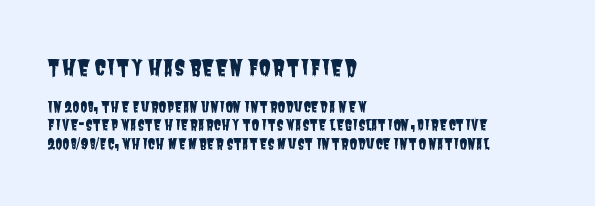
Q: Is the text underlined? A: No.
Q: How is the paragraph aligned? A: Left-aligned.
Q: Is the spacing between letters normal or unusually wide? A: Normal.
Q: Is the spacing between lines tight, normal or loose? A: Normal.
Q: Which block of text is set in a larger size, the first (top) or the second (bottom)? A: The first (top) one.
